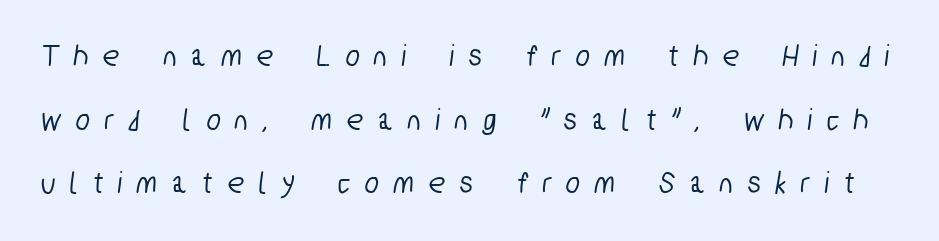
Q: Is the typeface a serif or a sans-serif typeface? A: Sans-serif.
Q: Is the text underlined? A: No.
Q: Is the spacing between letters normal or unusually wide? A: Unusually wide.
Q: Is the spacing between lines tight, normal or loose? A: Loose.
Q: Width (condensed, normal, or wide)? A: Condensed.
Q: Stroke contrast? A: Low.
Q: x-height? A: Medium.
Q: Monospaced? A: No.
